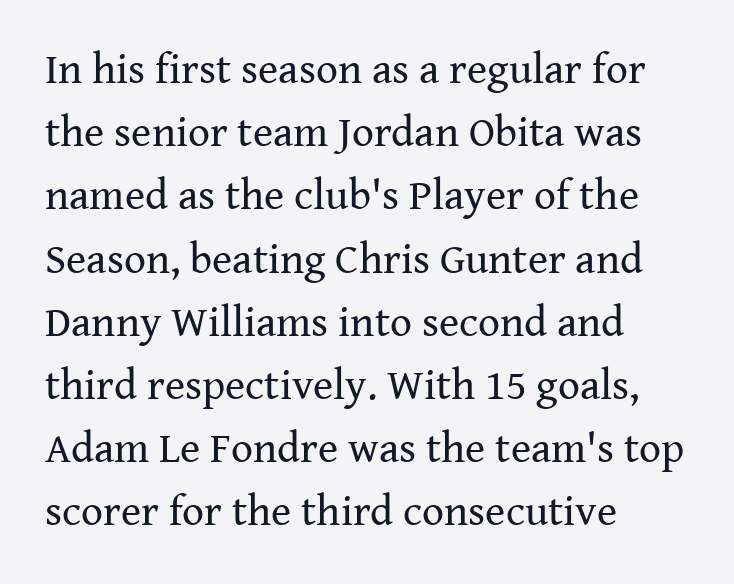
{"serif": "yes", "italic": "no", "bold": "no", "weight": "regular", "width": "normal", "stroke_contrast": "medium", "x_height": "medium", "monospaced": "no", "underline": "no", "align": "left", "line_spacing": "normal", "line_spacing_ratio": 1.47, "letter_spacing": "normal", "letter_spacing_em": 0.0, "glyph_px": 43}
